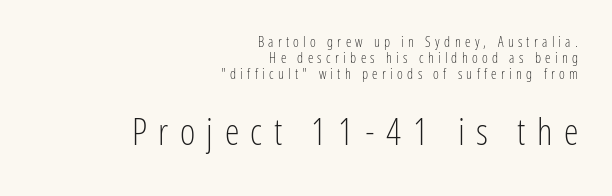
The image shows 37 px light, condensed sans-serif type, upright; set right-aligned, tight line spacing (1.13x), unusually wide letter spacing (+0.31 em), not underlined; the second (bottom) block is 2.64x larger; low stroke contrast and a medium x-height.
